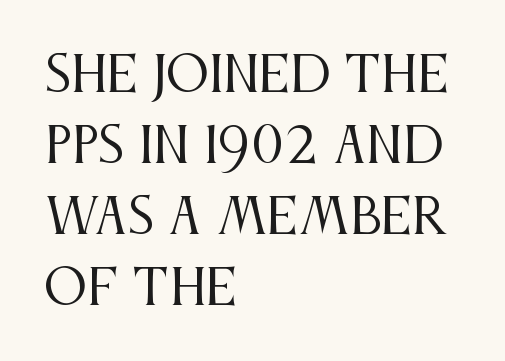
Characters remain perfectly vertical along every line. Visually the block forms a straight wall on the left and a jagged coastline on the right. Is this a heavy cut? Hardly; it is regular or lighter. In terms of leading, this rendering sits right in the middle. This rendering features lettering with no underline.
